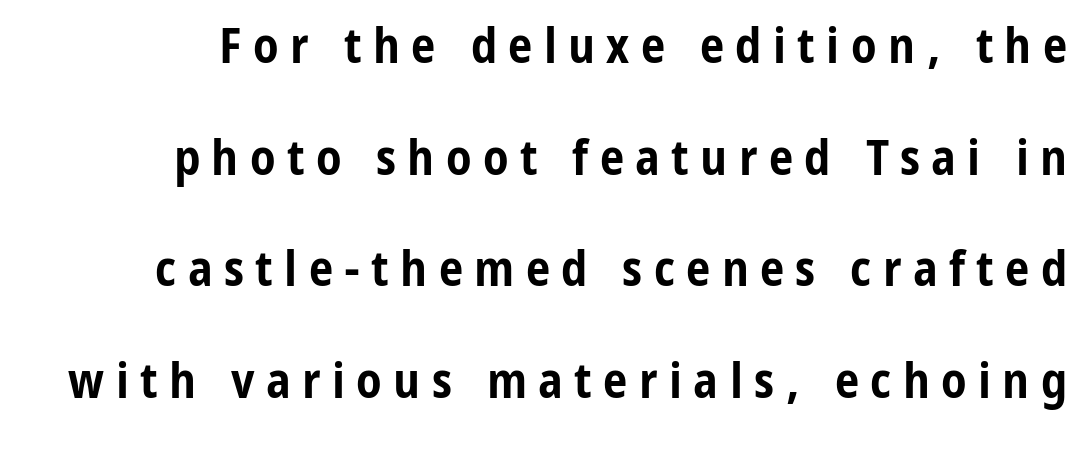
The image shows 49 px bold, condensed sans-serif type, upright; set loose line spacing (2.28x), unusually wide letter spacing (+0.23 em), not underlined; low stroke contrast and a medium x-height.
